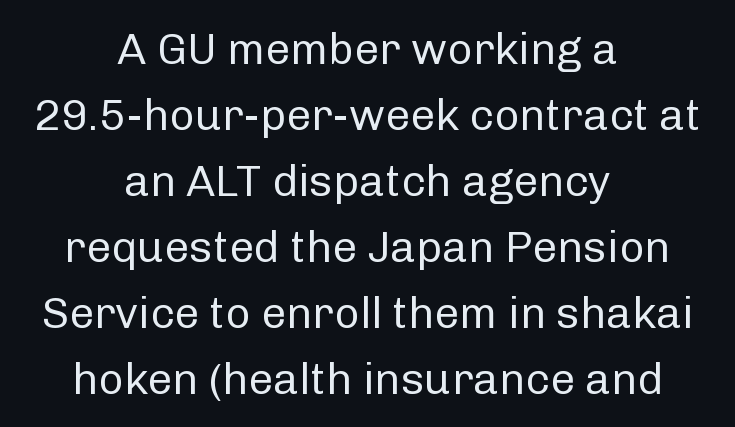
The image shows 44 px regular-weight sans-serif type, upright; set centered, normal line spacing (1.5x), normal letter spacing, not underlined; low stroke contrast and a medium x-height.
